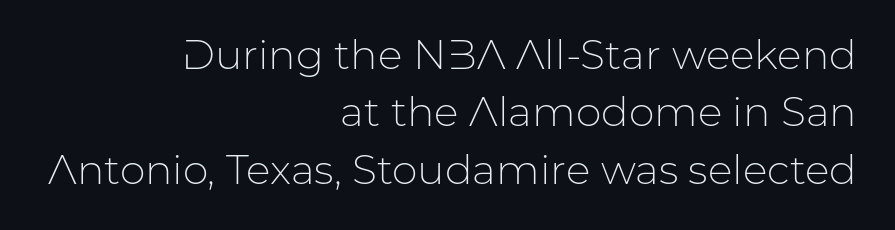
This block has exactly the height ordinary leading produces. Are there feet on the stems? There aren't — it's a sans. Think standard paragraph weight, or any step lighter than that. Honestly, there is no underline to notice here at all. You can tell it's not italic because the verticals are truly vertical.
